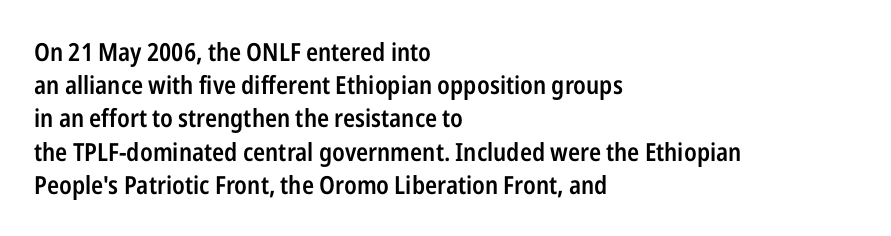
Which margin do the lines hug? The left one — the right edge is uneven. The space beneath each line is pristine and unruled. The line texture is even and compact thanks to regular tracking. Line spacing here is normal. The face used here is a semibold: visibly heavier than regular, lighter than bold.
